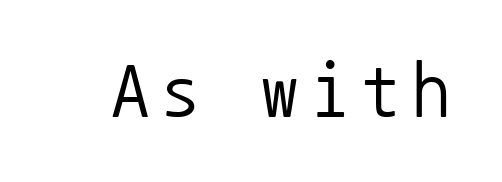
{"serif": "no", "italic": "no", "bold": "no", "weight": "regular", "width": "normal", "stroke_contrast": "low", "x_height": "medium", "monospaced": "yes", "underline": "no", "glyph_px": 77}
